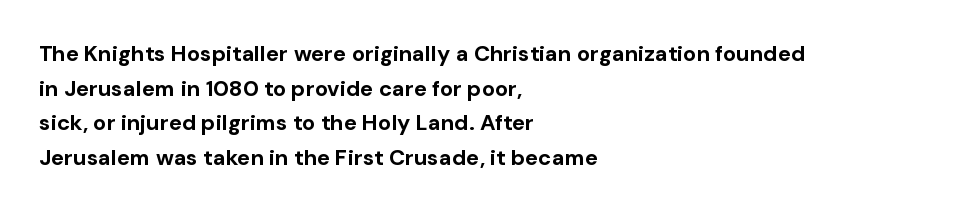
The image shows 22 px bold type, upright; set left-aligned, normal line spacing (1.57x), normal letter spacing, not underlined.
